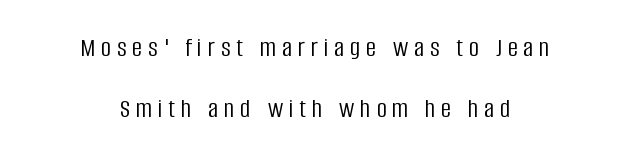
Stroke terminals: plain, sans-serif. The block of text is sparse from top to bottom, with ample space between rows. Just letters on the line, the space beneath them empty. The face used here is proportionally spaced, like ordinary book or web type. Each word looks stretched out because of the extra space between its letters. The whitespace from short lines is split evenly between both sides.
